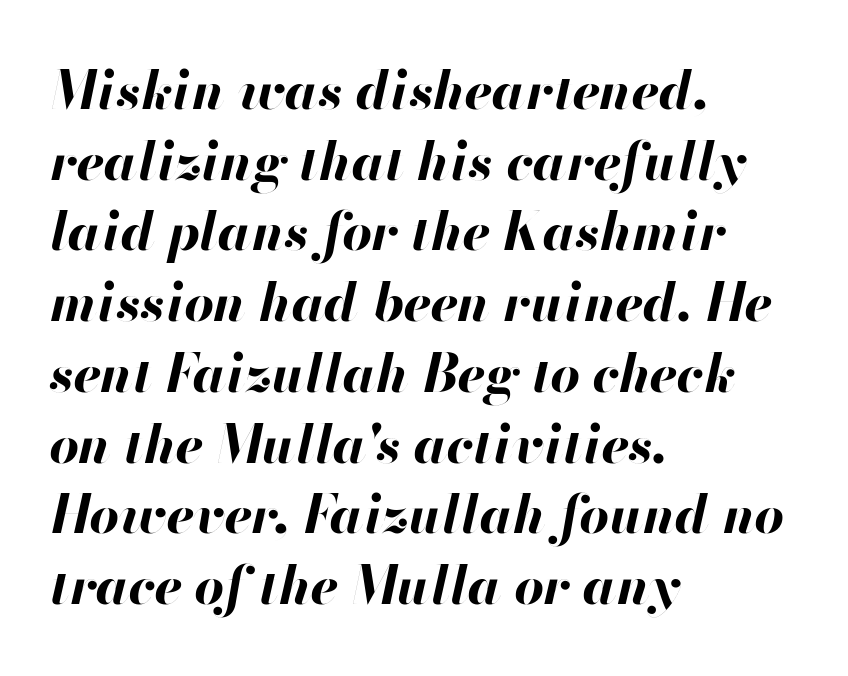
The image shows 52 px bold type, italic (leaning right); set left-aligned, normal line spacing (1.36x), normal letter spacing, not underlined; high stroke contrast and a small x-height.
